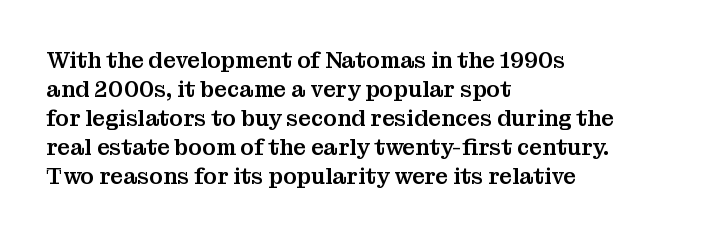
Q: Is the text italic (slanted)? A: No, it is upright.
Q: Is the text underlined? A: No.
Q: How is the paragraph aligned? A: Left-aligned.
Q: Is the spacing between letters normal or unusually wide? A: Normal.
Q: Is the spacing between lines tight, normal or loose? A: Normal.
